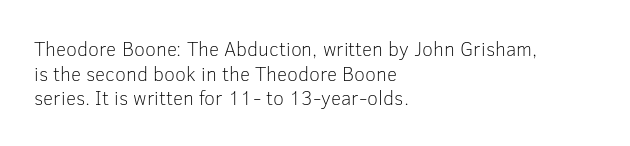
Q: Is the text bold? A: No.
Q: Is the text italic (slanted)? A: No, it is upright.
Q: Is the text underlined? A: No.
Q: How is the paragraph aligned? A: Left-aligned.
Q: Is the spacing between letters normal or unusually wide? A: Normal.
